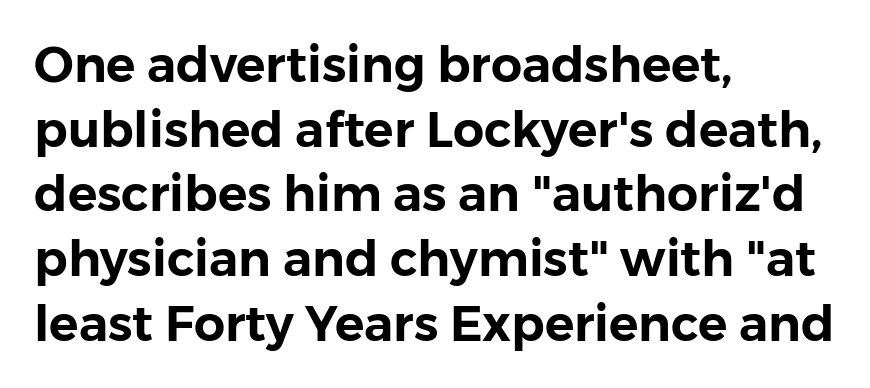
This sample uses an upright cut, with every glyph sitting square on the baseline. Vertical spacing — default. Observe the absence of serifs on each vertical stroke in this sample. The paragraph has a hard left edge and a soft right edge. A clean baseline with only descenders dipping below it. This rendering leaves character spacing at its baseline value.
